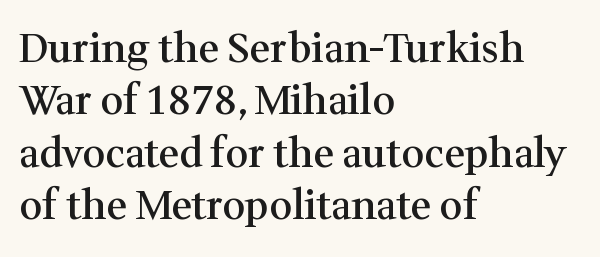
Q: Is the text bold? A: Semi-bold.
Q: Is the text italic (slanted)? A: No, it is upright.
Q: Is the typeface a serif or a sans-serif typeface? A: Serif.
Q: Is the text underlined? A: No.
Q: How is the paragraph aligned? A: Left-aligned.
Q: Is the spacing between letters normal or unusually wide? A: Normal.
Q: Is the spacing between lines tight, normal or loose? A: Normal.
Q: Width (condensed, normal, or wide)? A: Normal.
Q: Stroke contrast? A: Medium.
Q: x-height? A: Medium.
Q: Monospaced? A: No.
